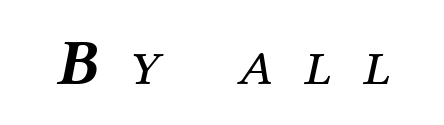
The passage shown leans; its letterforms are oblique. Yep, those are serifs on the letters. A typesetter would call this proportional, since set widths differ per character. The tracking reads as deliberately expanded to a designer's eye. Type without underlining.
